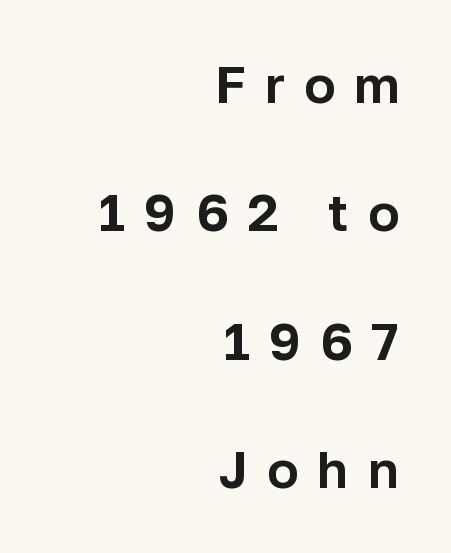
{"serif": "no", "italic": "no", "width": "normal", "stroke_contrast": "low", "x_height": "medium", "monospaced": "no", "underline": "no", "align": "right", "line_spacing": "loose", "line_spacing_ratio": 2.47, "letter_spacing": "wide", "letter_spacing_em": 0.36, "glyph_px": 52}
